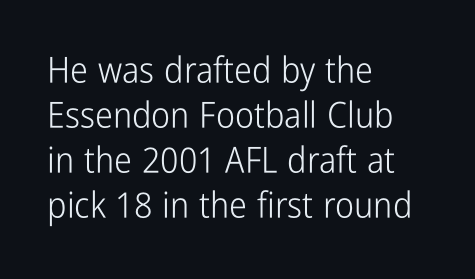
Q: Is the text bold? A: No.
Q: Is the text italic (slanted)? A: No, it is upright.
Q: Is the typeface a serif or a sans-serif typeface? A: Sans-serif.
Q: Is the text underlined? A: No.
Q: How is the paragraph aligned? A: Left-aligned.
Q: Is the spacing between letters normal or unusually wide? A: Normal.
Q: Is the spacing between lines tight, normal or loose? A: Normal.
Q: Width (condensed, normal, or wide)? A: Condensed.
Q: Stroke contrast? A: Low.
Q: x-height? A: Medium.
Q: Monospaced? A: No.
